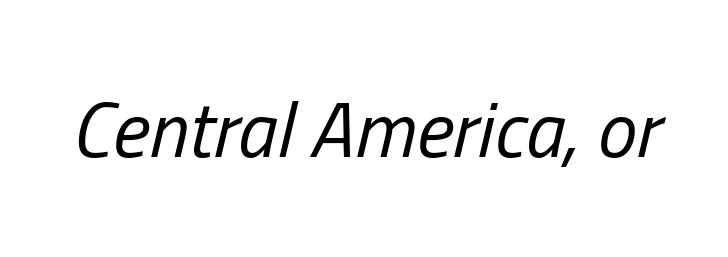
The image shows 79 px regular-weight, condensed type, italic (leaning right); set normal letter spacing, not underlined; low stroke contrast and a medium x-height.
